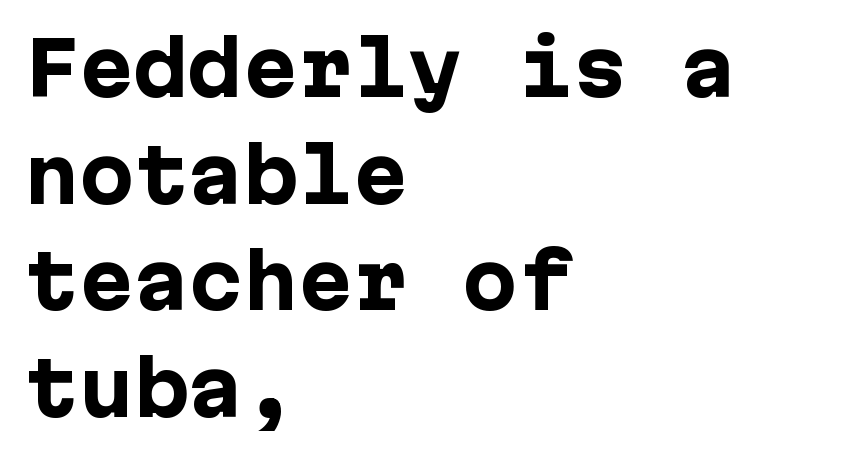
{"serif": "no", "italic": "no", "bold": "yes", "weight": "heavy", "width": "normal", "stroke_contrast": "low", "x_height": "medium", "underline": "no", "align": "left", "line_spacing": "normal", "line_spacing_ratio": 1.46, "letter_spacing": "normal", "letter_spacing_em": 0.0, "glyph_px": 73}
